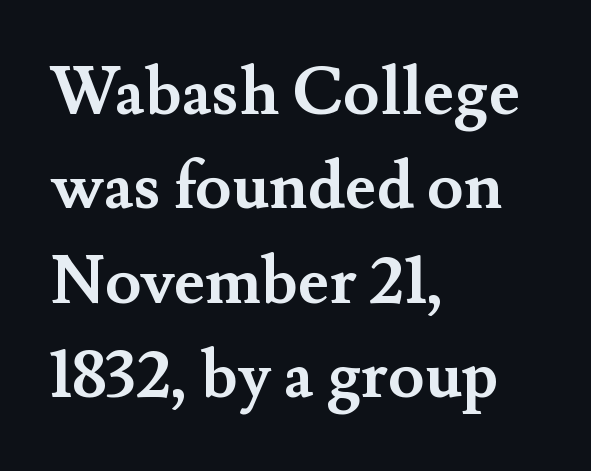
{"serif": "yes", "italic": "no", "bold": "yes", "weight": "semibold", "width": "normal", "stroke_contrast": "medium", "x_height": "small", "monospaced": "no", "underline": "no", "align": "left", "line_spacing": "normal", "line_spacing_ratio": 1.43, "letter_spacing": "normal", "letter_spacing_em": 0.0, "glyph_px": 66}
